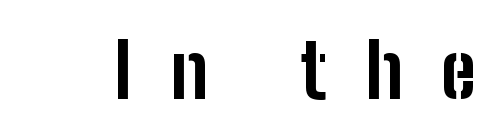
The image shows 76 px bold, condensed sans-serif type, upright; set unusually wide letter spacing (+0.5 em), not underlined; low stroke contrast and a medium x-height.
